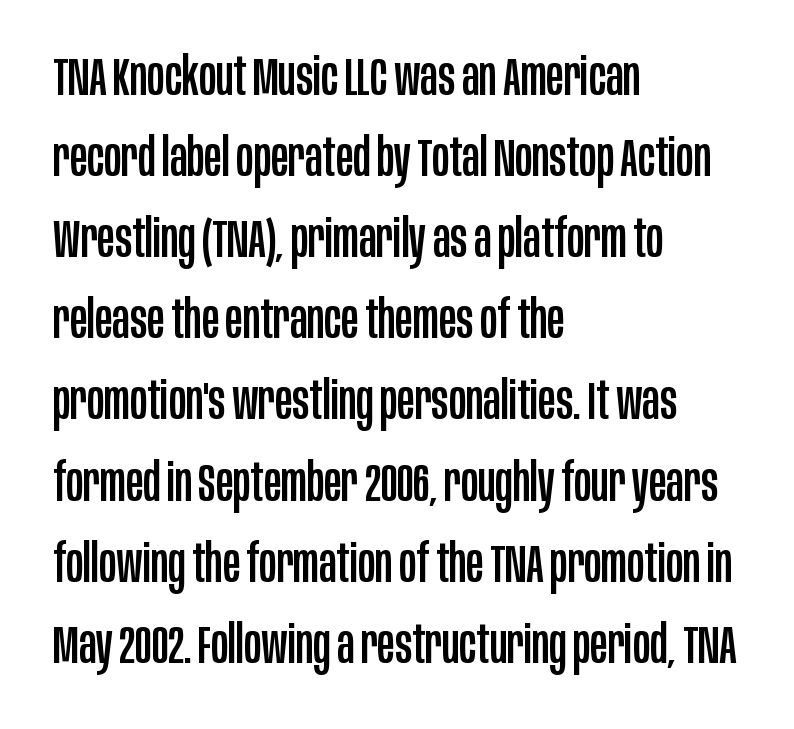
{"serif": "no", "italic": "no", "width": "condensed", "stroke_contrast": "low", "x_height": "large", "monospaced": "no", "underline": "no", "align": "left", "line_spacing": "normal", "line_spacing_ratio": 1.56, "letter_spacing": "normal", "letter_spacing_em": 0.0, "glyph_px": 52}
